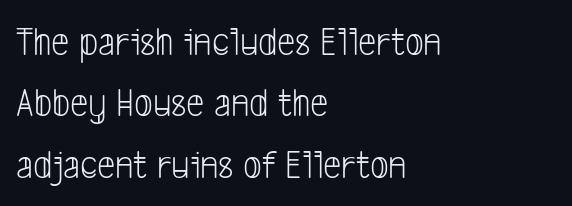
{"serif": "no", "bold": "no", "weight": "light", "width": "condensed", "stroke_contrast": "low", "x_height": "medium", "monospaced": "no", "underline": "no", "align": "left", "line_spacing": "normal", "line_spacing_ratio": 1.5, "letter_spacing": "normal", "letter_spacing_em": 0.0, "glyph_px": 41}
